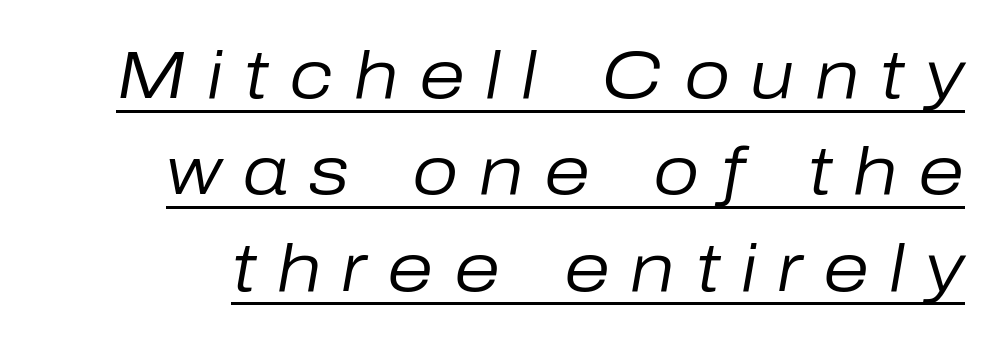
Q: Is the text bold? A: No.
Q: Is the text italic (slanted)? A: Yes, it leans right by about 10 degrees.
Q: Is the text underlined? A: Yes.
Q: Is the spacing between letters normal or unusually wide? A: Unusually wide.
Q: Is the spacing between lines tight, normal or loose? A: Normal.
Q: Width (condensed, normal, or wide)? A: Normal.
Q: Stroke contrast? A: Low.
Q: x-height? A: Medium.
Q: Monospaced? A: No.
